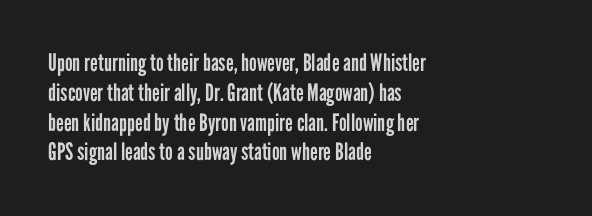
The image shows 24 px text type, upright; set left-aligned, line spacing 1.24x, normal letter spacing, not underlined.
